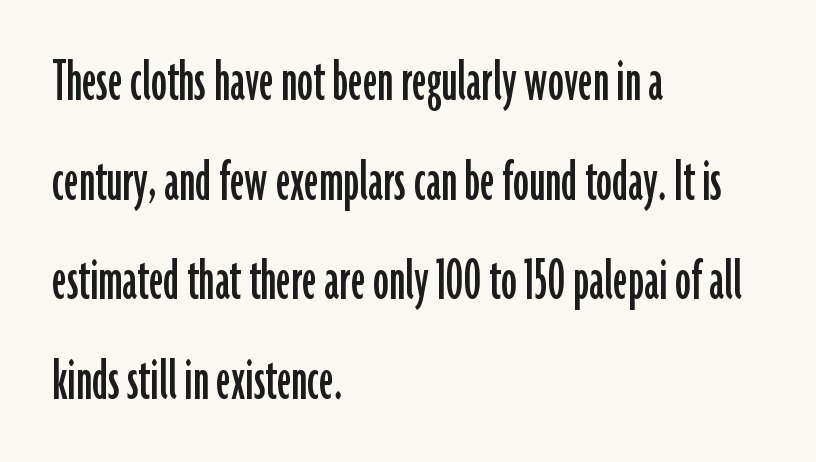
{"serif": "no", "italic": "no", "width": "condensed", "stroke_contrast": "low", "x_height": "medium", "monospaced": "no", "underline": "no", "align": "left", "line_spacing": "normal", "line_spacing_ratio": 1.58, "letter_spacing": "normal", "letter_spacing_em": 0.0, "glyph_px": 63}
